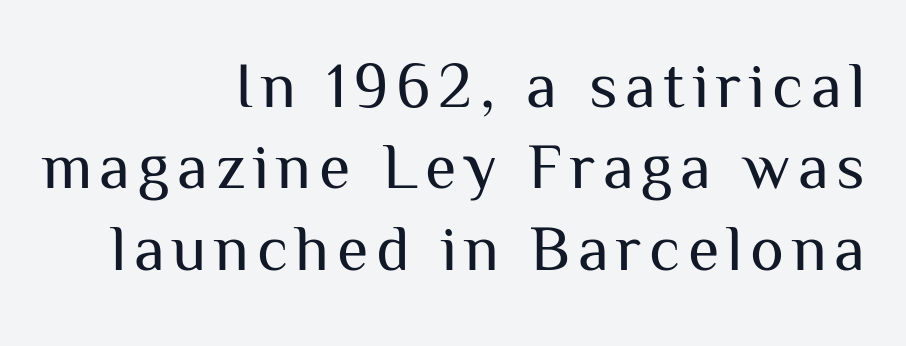
{"serif": "no", "italic": "no", "bold": "no", "weight": "regular", "width": "normal", "stroke_contrast": "medium", "x_height": "medium", "monospaced": "no", "underline": "no", "align": "right", "line_spacing": "normal", "line_spacing_ratio": 1.27, "glyph_px": 64}
